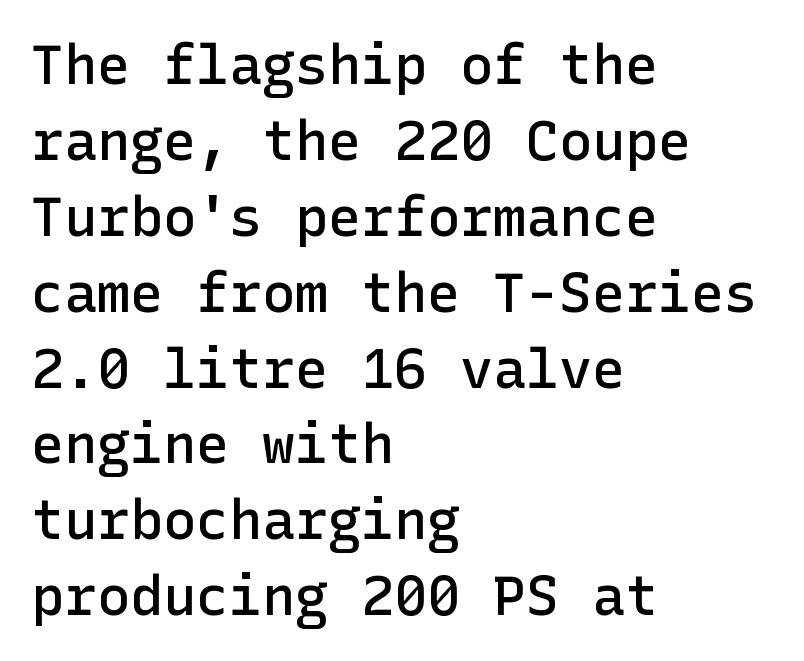
The image shows 55 px semibold sans-serif type, upright; set left-aligned, normal line spacing (1.38x), normal letter spacing, not underlined; low stroke contrast and a medium x-height.
